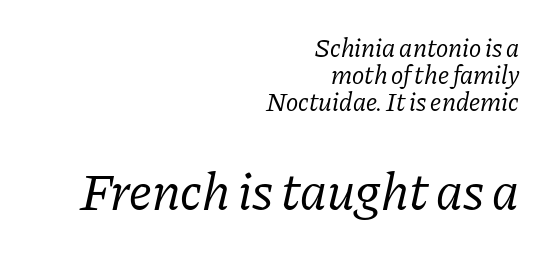
{"serif": "yes", "italic": "yes", "lean": "right", "slant_degrees": 11, "bold": "no", "weight": "regular", "width": "normal", "stroke_contrast": "low", "x_height": "medium", "monospaced": "no", "underline": "no", "align": "right", "line_spacing": "tight", "line_spacing_ratio": 1.03, "letter_spacing": "normal", "letter_spacing_em": 0.0, "larger_block": "second", "size_ratio": 2.04, "glyph_px": 53}
